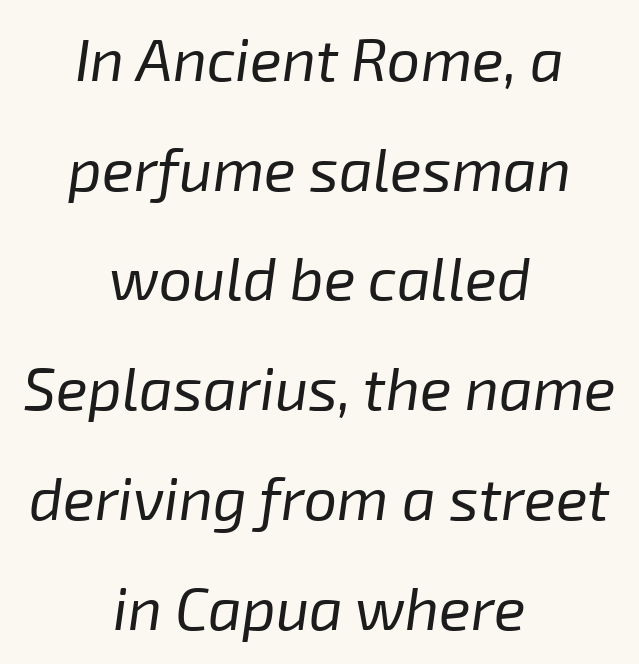
The image shows 59 px regular-weight type, italic (leaning right); set centered, line spacing 1.86x, normal letter spacing, not underlined; low stroke contrast and a medium x-height.
